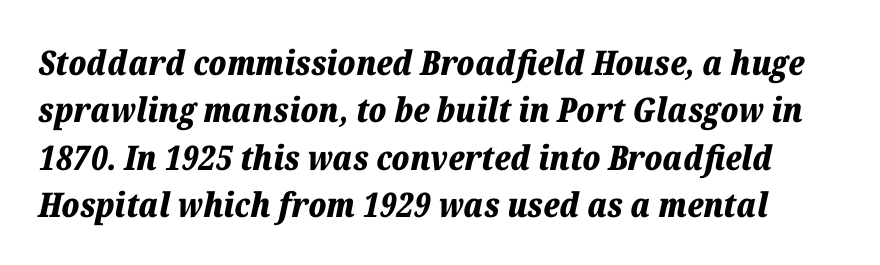
{"italic": "yes", "lean": "right", "slant_degrees": 12, "bold": "yes", "weight": "bold", "width": "normal", "stroke_contrast": "low", "x_height": "medium", "monospaced": "no", "underline": "no", "line_spacing": "normal", "line_spacing_ratio": 1.39, "letter_spacing": "normal", "letter_spacing_em": 0.0, "glyph_px": 34}
